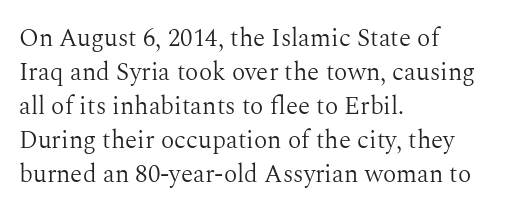
The image shows 25 px text type, upright; set left-aligned, normal line spacing (1.36x), normal letter spacing, not underlined.
